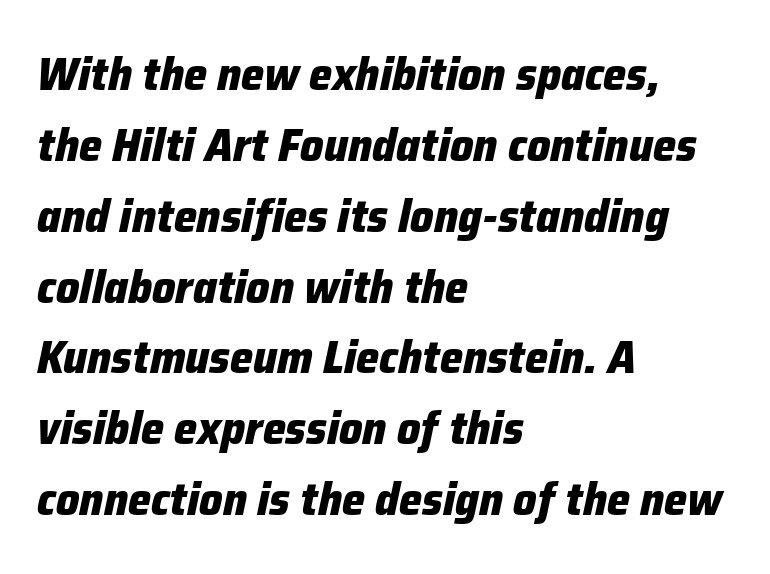
The image shows 46 px heavy type, italic (leaning right); set left-aligned, normal line spacing (1.54x), normal letter spacing, not underlined; low stroke contrast and a medium x-height.
